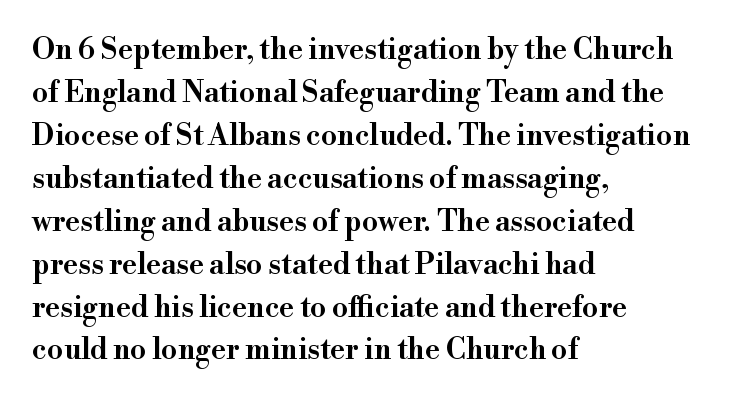
{"serif": "yes", "italic": "no", "bold": "semi", "weight": "semibold", "width": "normal", "stroke_contrast": "high", "x_height": "small", "monospaced": "no", "underline": "no", "align": "left", "line_spacing": "normal", "line_spacing_ratio": 1.48, "letter_spacing": "normal", "letter_spacing_em": 0.0, "glyph_px": 29}
